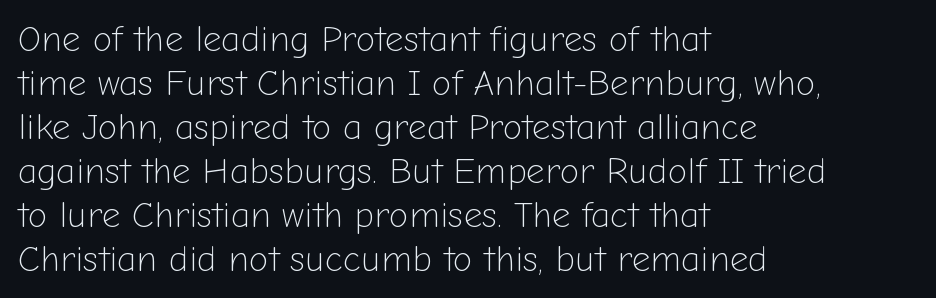
The image shows 36 px light sans-serif type, upright; set left-aligned, line spacing 1.22x, normal letter spacing, not underlined; low stroke contrast and a medium x-height.
